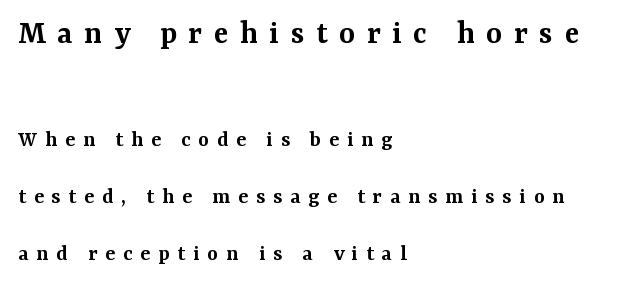
The image shows 34 px semibold serif type, upright; set left-aligned, loose line spacing (2.47x), unusually wide letter spacing (+0.34 em), not underlined; the first (top) block is 1.48x larger; medium stroke contrast and a medium x-height.
